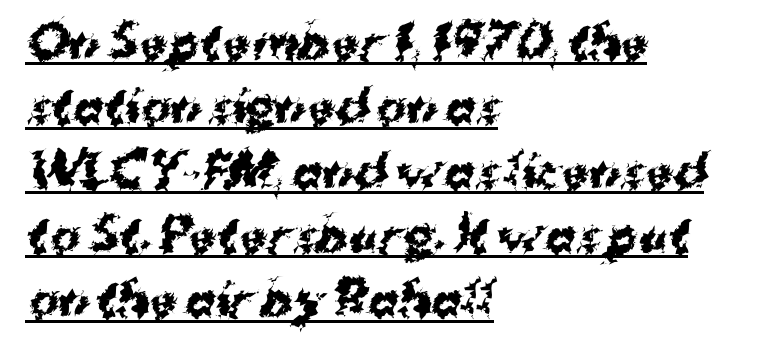
Q: Is the text bold? A: Yes.
Q: Is the typeface a serif or a sans-serif typeface? A: Sans-serif.
Q: Is the text underlined? A: Yes.
Q: How is the paragraph aligned? A: Left-aligned.
Q: Is the spacing between letters normal or unusually wide? A: Normal.
Q: Is the spacing between lines tight, normal or loose? A: Normal.
Q: Width (condensed, normal, or wide)? A: Normal.
Q: Stroke contrast? A: Medium.
Q: x-height? A: Medium.
Q: Monospaced? A: No.
